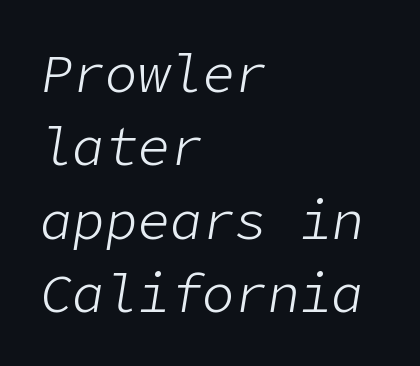
The image shows 54 px light type, italic (leaning right); set left-aligned, normal line spacing (1.36x), normal letter spacing, not underlined; low stroke contrast and a medium x-height.
